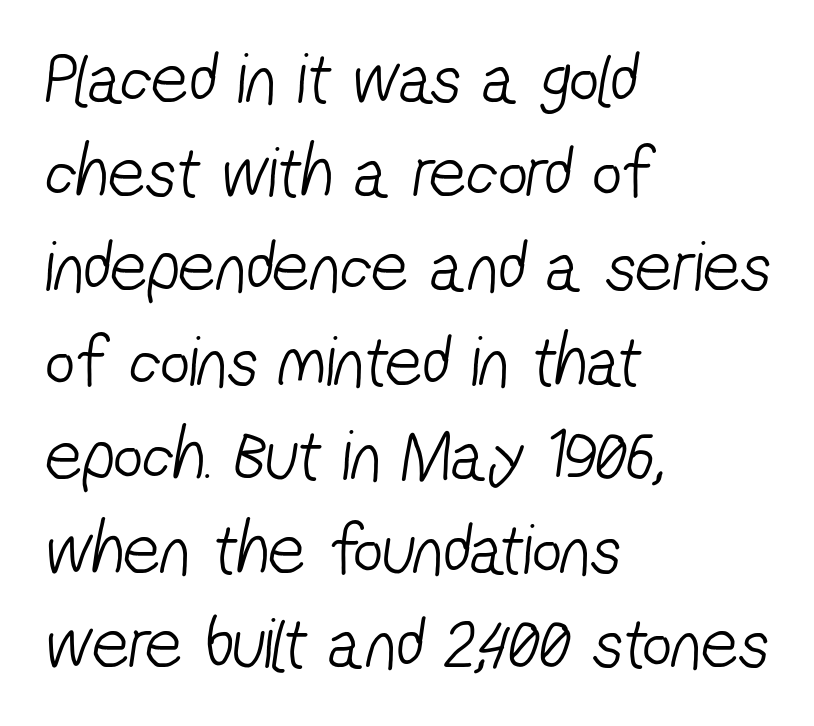
These lines sit exactly where default settings would place them. Anything drawn beneath the words? Only blank space. Is the letter spacing exaggerated? No — it looks like the ordinary default. The cut favours lightness, reaching ordinary text weight at its darkest. Spacing verdict: proportional, widths tailored to each character.
